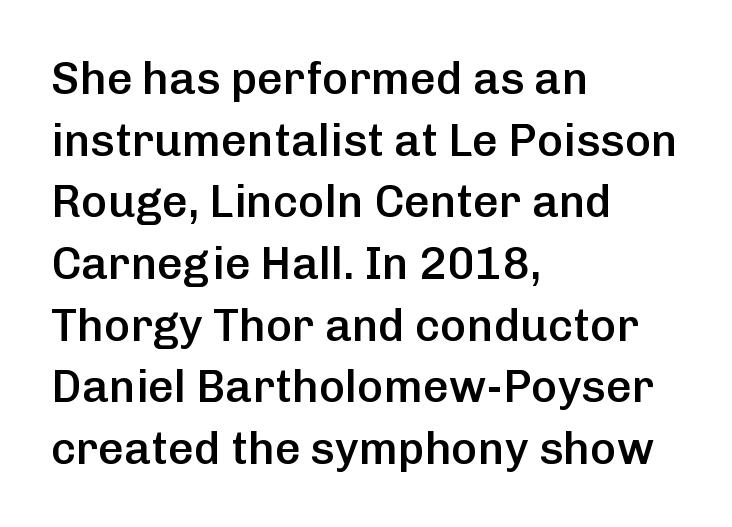
The rendering shows plain stroke endings on the letterforms — a sans-serif design. The string is rendered with underlining switched off. Evenly set lines give the paragraph a standard silhouette. A typesetter would mark this as roman, not italic. Is this a fixed-width face? No — the glyphs have proportional, varying widths.
